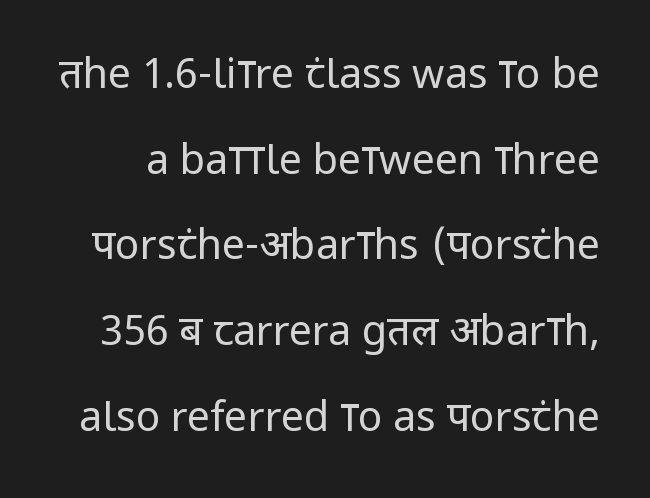
A bare baseline throughout the passage. A typesetter would mark this as roman, not italic. The gaps between neighbouring characters are ordinary and unremarkable. Regarding serifs, this sample does without them.
